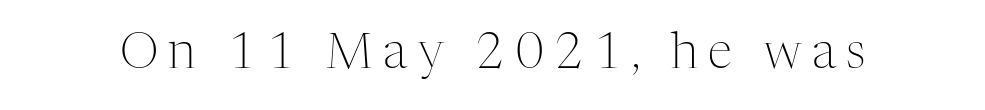
The image shows 49 px light serif type, upright; set unusually wide letter spacing (+0.2 em), not underlined; medium stroke contrast and a medium x-height.
